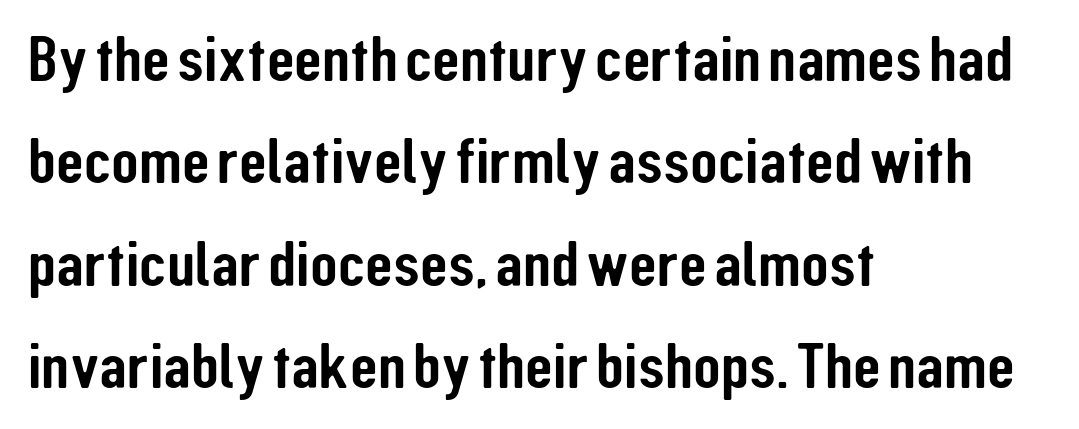
The image shows 64 px condensed sans-serif type, upright; set left-aligned, normal line spacing (1.6x), normal letter spacing, not underlined; low stroke contrast and a medium x-height.
